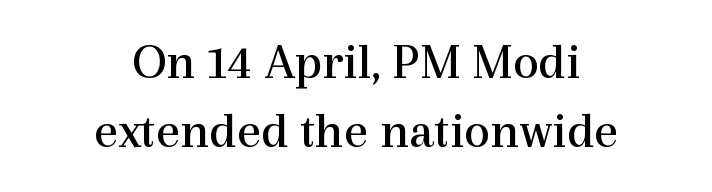
{"serif": "yes", "italic": "no", "bold": "no", "weight": "regular", "width": "normal", "x_height": "medium", "monospaced": "no", "underline": "no", "align": "center", "line_spacing": "normal", "line_spacing_ratio": 1.33, "letter_spacing": "normal", "letter_spacing_em": 0.0, "glyph_px": 52}
